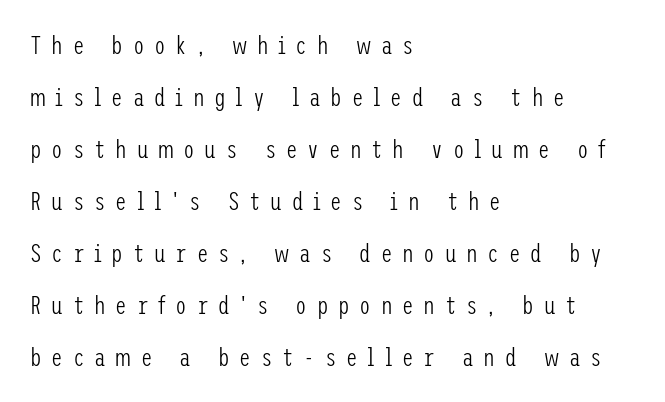
Spacing between characters has been opened up far beyond the box default. Rendered with straight, roman letterforms. The lines in this sample share a left origin and differ only in where they stop. No chunkiness to these letters — they're not bold.
